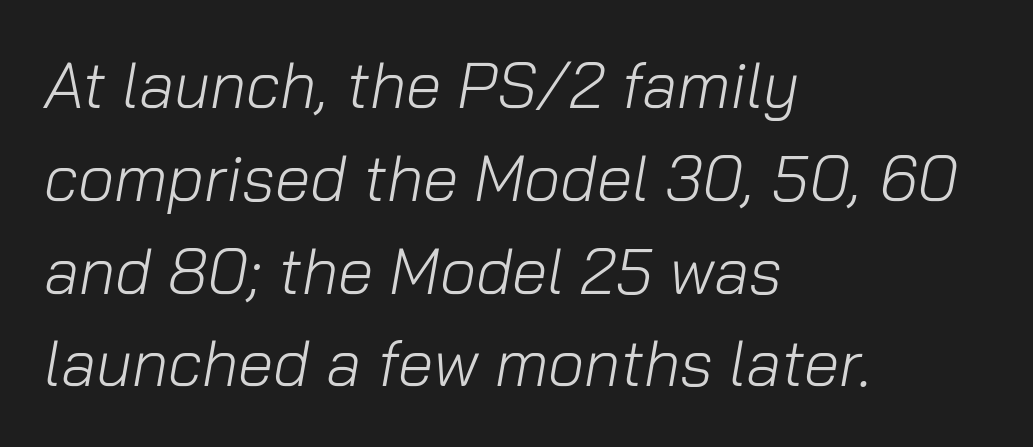
{"italic": "yes", "lean": "right", "slant_degrees": 10, "bold": "no", "weight": "light", "width": "normal", "stroke_contrast": "low", "x_height": "medium", "monospaced": "no", "underline": "no", "align": "left", "line_spacing": "normal", "line_spacing_ratio": 1.45, "letter_spacing": "normal", "letter_spacing_em": 0.0, "glyph_px": 64}
